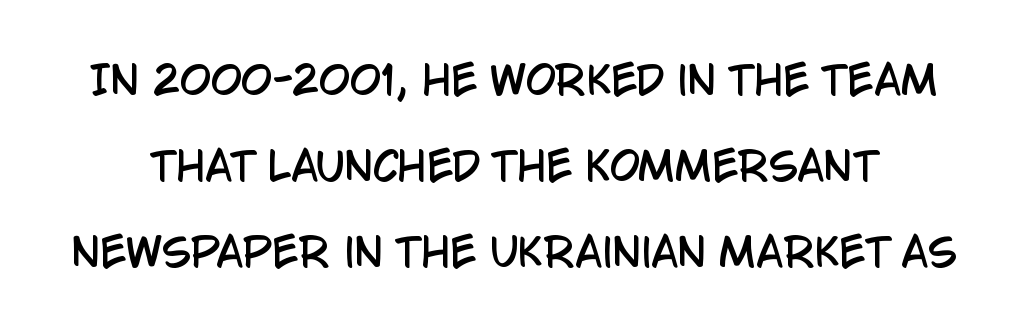
The image shows 39 px condensed sans-serif type, upright; set loose line spacing (2.21x), normal letter spacing, not underlined; low stroke contrast and a large x-height.
